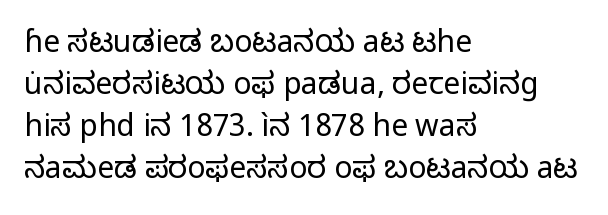
This rendering employs a face without finishing strokes, i.e., a sans-serif. Type without underlining. A typesetter would mark this as roman, not italic. Counters stay open thanks to moderate or lighter strokes. Is this a fixed-width face? No — the glyphs have proportional, varying widths.
